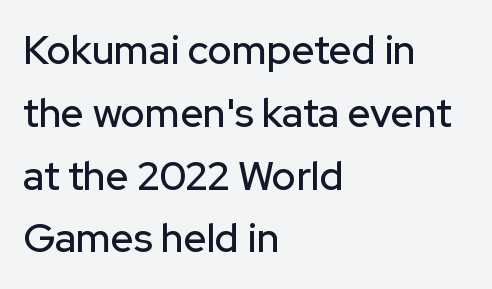
Varying glyph widths throughout — classic text-font behaviour. Compared with a centered layout, this one pins lines to the left instead. The horizontal fit of the characters is conventional and even. In terms of posture, this sample is upright. Quick note: interline space is typical.
